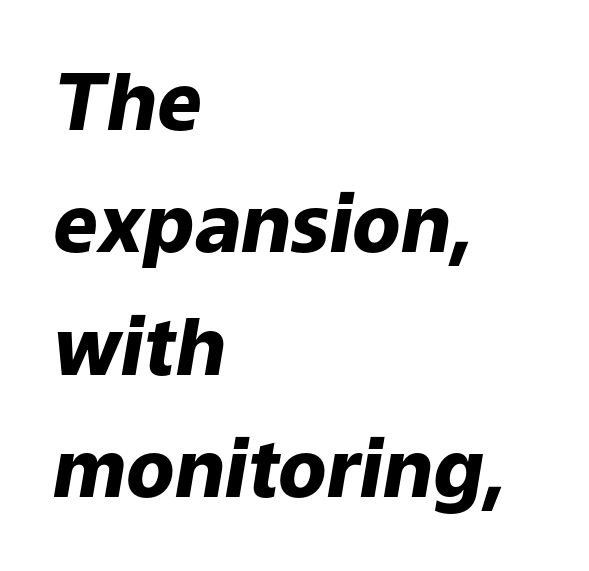
Q: Is the text bold? A: Yes.
Q: Is the text italic (slanted)? A: Yes, it leans right by about 9 degrees.
Q: Is the text underlined? A: No.
Q: How is the paragraph aligned? A: Left-aligned.
Q: Is the spacing between letters normal or unusually wide? A: Normal.
Q: Is the spacing between lines tight, normal or loose? A: Normal.
Q: Width (condensed, normal, or wide)? A: Normal.
Q: Stroke contrast? A: Low.
Q: x-height? A: Medium.
Q: Monospaced? A: No.
